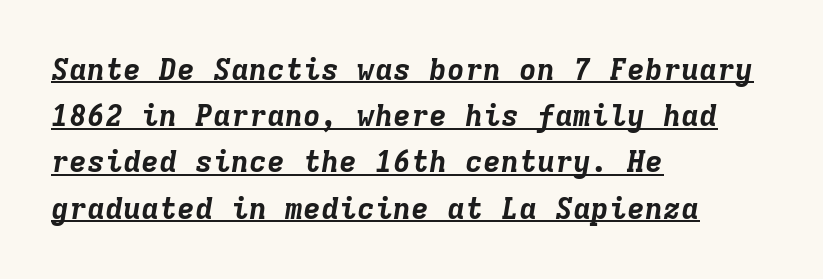
A rule runs beneath these lines of type. The ragged edge is on the right, which tells us the setting is flush left. The typesetting leans heavy: a genuine bold. Standard letterfit; no display-style spreading of the glyphs.
